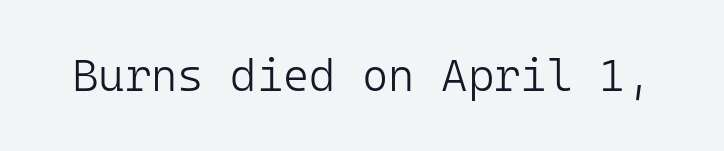
The face used here is monospaced, like something from a code editor. Has an underline been added? It has not. The letters stand upright; this is a roman face. There is no visible air inserted between adjacent glyphs.
